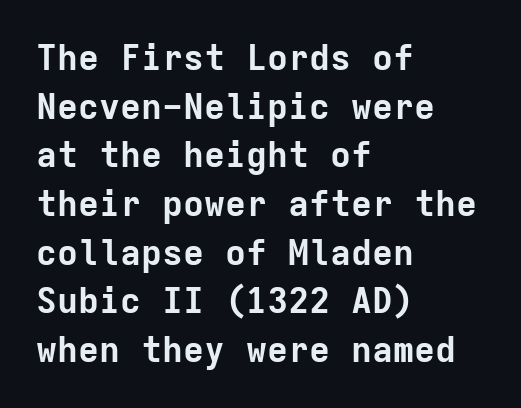
The image shows 35 px bold sans-serif type, upright, monospaced; set left-aligned, normal line spacing (1.39x), normal letter spacing, not underlined; low stroke contrast and a medium x-height.
